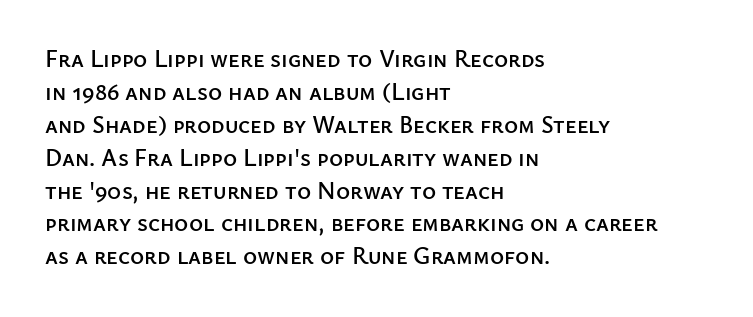
The image shows 24 px text type, upright; set left-aligned, normal line spacing (1.37x), normal letter spacing, not underlined.
